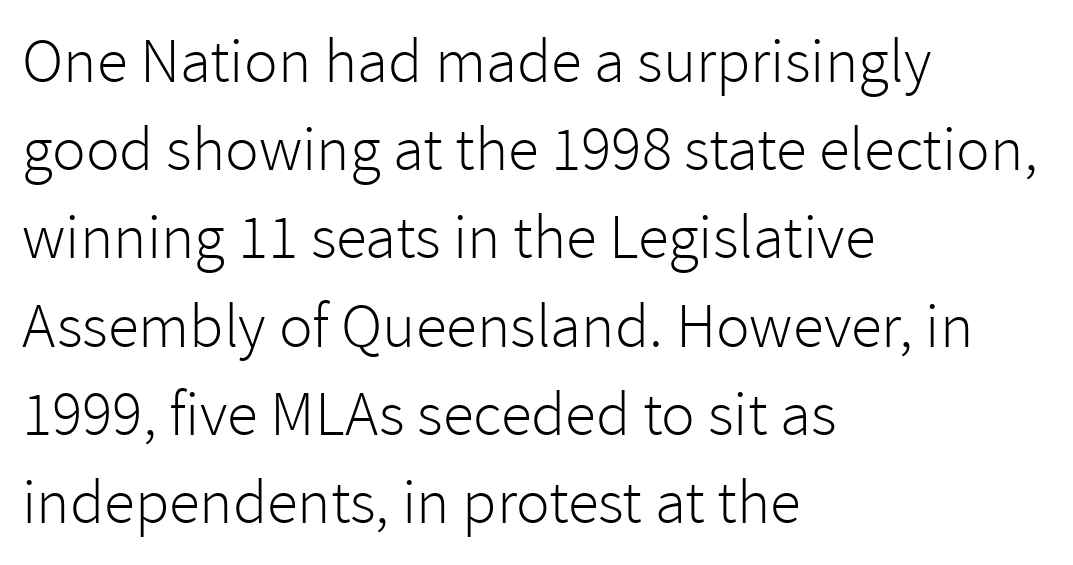
Q: Is the text bold? A: No.
Q: Is the text italic (slanted)? A: No, it is upright.
Q: Is the typeface a serif or a sans-serif typeface? A: Sans-serif.
Q: Is the text underlined? A: No.
Q: How is the paragraph aligned? A: Left-aligned.
Q: Is the spacing between letters normal or unusually wide? A: Normal.
Q: Is the spacing between lines tight, normal or loose? A: Normal.
Q: Width (condensed, normal, or wide)? A: Normal.
Q: Stroke contrast? A: Low.
Q: x-height? A: Medium.
Q: Monospaced? A: No.
